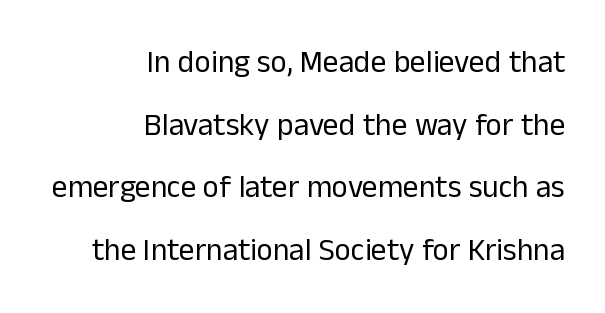
Q: Is the text bold? A: No.
Q: Is the text italic (slanted)? A: No, it is upright.
Q: Is the typeface a serif or a sans-serif typeface? A: Sans-serif.
Q: Is the text underlined? A: No.
Q: How is the paragraph aligned? A: Right-aligned.
Q: Is the spacing between letters normal or unusually wide? A: Normal.
Q: Is the spacing between lines tight, normal or loose? A: Loose.
Q: Width (condensed, normal, or wide)? A: Normal.
Q: Stroke contrast? A: Low.
Q: x-height? A: Medium.
Q: Monospaced? A: No.
